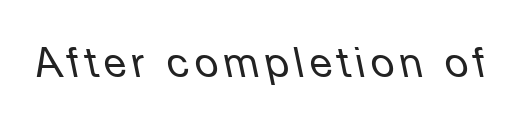
The face looks like a standard text weight, possibly lighter. Words float on clear page, feet unadorned. Think of a printed novel: that variable character pitch is what you see here. The axis of the letterforms is tilted away from vertical.
